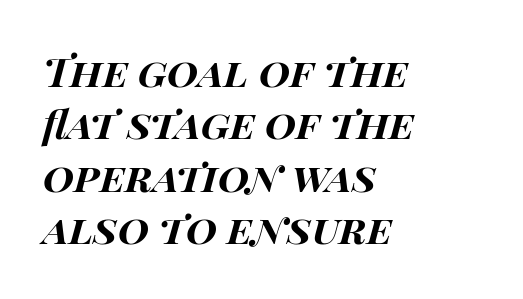
The image shows 40 px bold, wide type, italic (leaning right); set left-aligned, normal line spacing (1.31x), normal letter spacing, not underlined; high stroke contrast and a large x-height.
